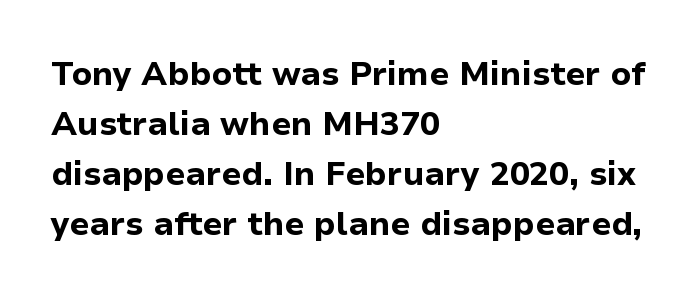
Q: Is the text bold? A: Yes.
Q: Is the text italic (slanted)? A: No, it is upright.
Q: Is the typeface a serif or a sans-serif typeface? A: Sans-serif.
Q: Is the text underlined? A: No.
Q: How is the paragraph aligned? A: Left-aligned.
Q: Is the spacing between letters normal or unusually wide? A: Normal.
Q: Is the spacing between lines tight, normal or loose? A: Normal.
Q: Width (condensed, normal, or wide)? A: Normal.
Q: Stroke contrast? A: Low.
Q: x-height? A: Medium.
Q: Monospaced? A: No.
